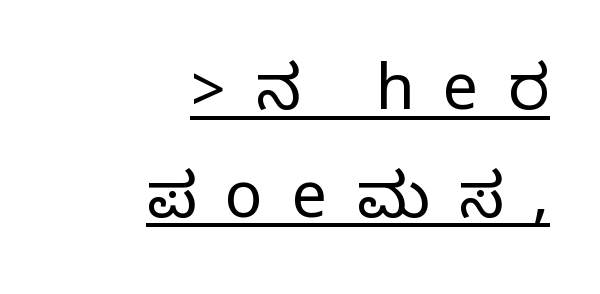
The image shows 63 px condensed sans-serif type, upright; set right-aligned, line spacing 1.71x, unusually wide letter spacing (+0.46 em), underlined; medium stroke contrast.
